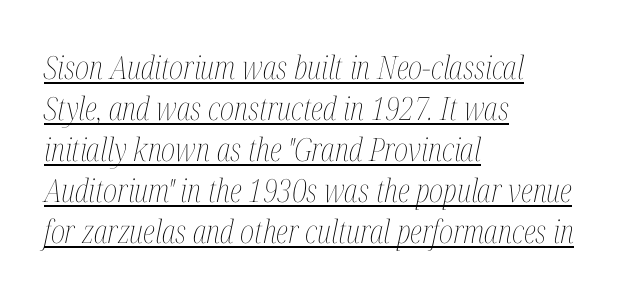
The image shows 32 px thin, condensed type, italic (leaning right); set left-aligned, normal line spacing (1.28x), normal letter spacing, underlined; medium stroke contrast and a medium x-height.
